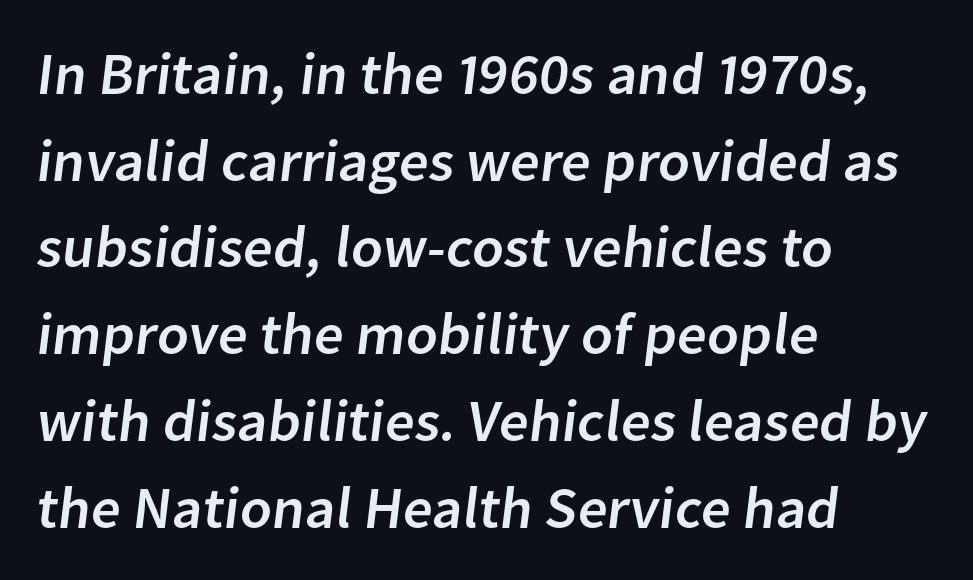
Q: Is the typeface a serif or a sans-serif typeface? A: Sans-serif.
Q: Is the text underlined? A: No.
Q: How is the paragraph aligned? A: Left-aligned.
Q: Is the spacing between letters normal or unusually wide? A: Normal.
Q: Is the spacing between lines tight, normal or loose? A: Normal.
Q: Width (condensed, normal, or wide)? A: Normal.
Q: Stroke contrast? A: Low.
Q: x-height? A: Medium.
Q: Monospaced? A: No.
